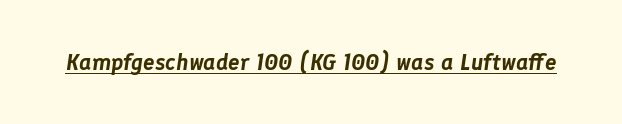
Q: Is the text italic (slanted)? A: Yes, it leans right by about 8 degrees.
Q: Is the text underlined? A: Yes.
Q: Is the spacing between letters normal or unusually wide? A: Normal.
